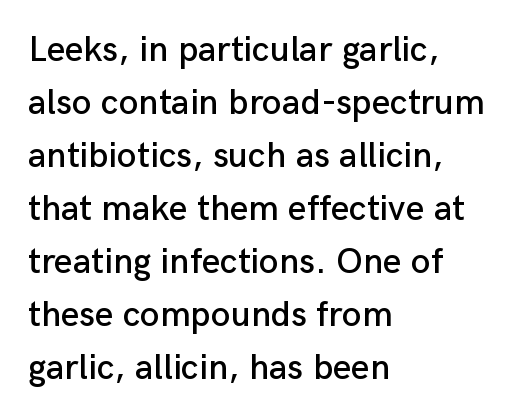
Normally led — the rows are evenly, conventionally spaced. Is this a fixed-width face? No — the glyphs have proportional, varying widths. Left-aligned paragraph, ragged on the right. The letters carry no serifs — their stems end cleanly without finishing strokes. Standard letterfit; no display-style spreading of the glyphs. It's the straight-up-and-down kind of type.
